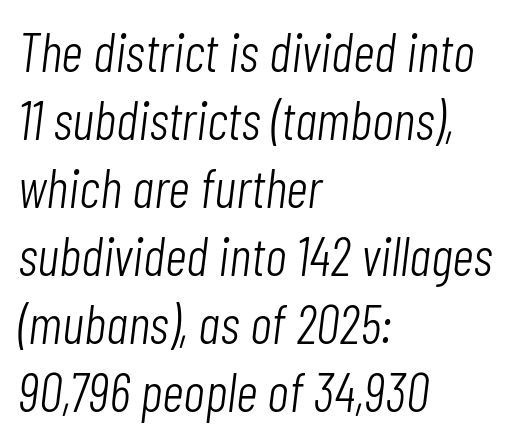
Q: Is the text bold? A: No.
Q: Is the text italic (slanted)? A: Yes, it leans right by about 7 degrees.
Q: Is the text underlined? A: No.
Q: How is the paragraph aligned? A: Left-aligned.
Q: Is the spacing between letters normal or unusually wide? A: Normal.
Q: Is the spacing between lines tight, normal or loose? A: Normal.
Q: Width (condensed, normal, or wide)? A: Condensed.
Q: Stroke contrast? A: Low.
Q: x-height? A: Medium.
Q: Monospaced? A: No.
